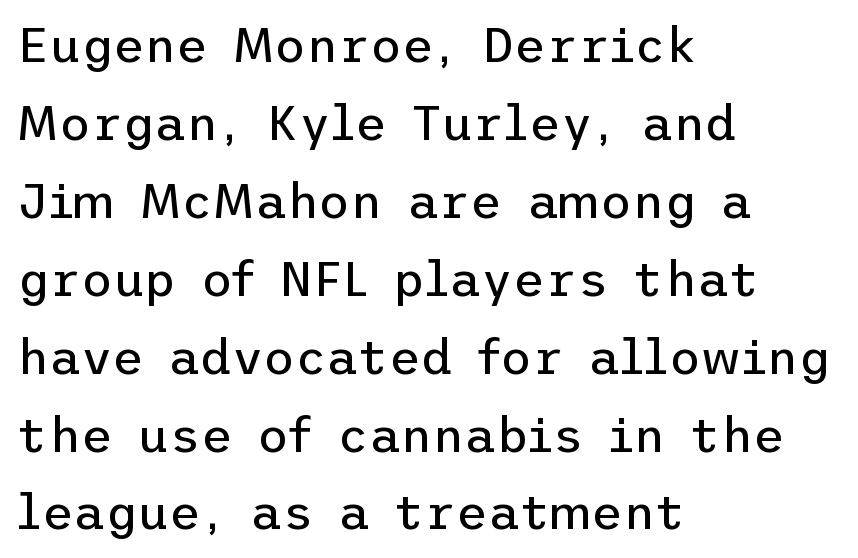
Q: Is the text bold? A: No.
Q: Is the text italic (slanted)? A: No, it is upright.
Q: Is the typeface a serif or a sans-serif typeface? A: Sans-serif.
Q: Is the text underlined? A: No.
Q: How is the paragraph aligned? A: Left-aligned.
Q: Is the spacing between letters normal or unusually wide? A: Normal.
Q: Is the spacing between lines tight, normal or loose? A: Normal.
Q: Width (condensed, normal, or wide)? A: Normal.
Q: Stroke contrast? A: Low.
Q: x-height? A: Medium.
